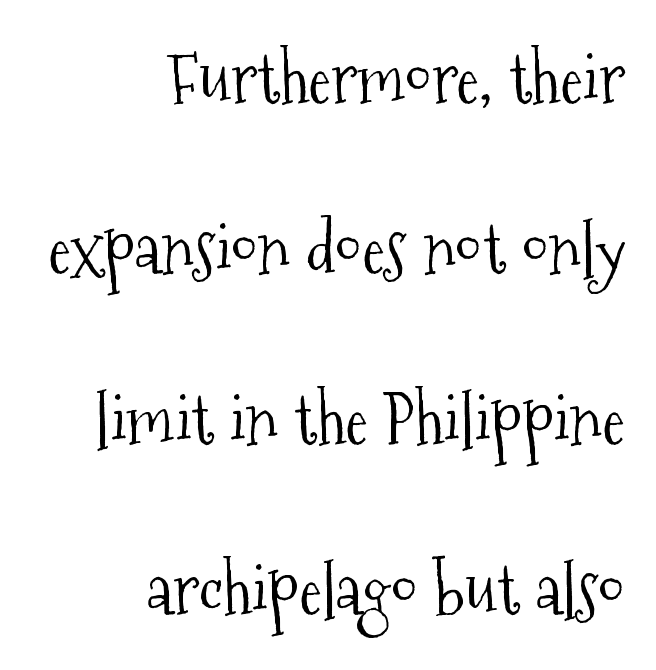
Q: Is the text bold? A: No.
Q: Is the text italic (slanted)? A: No, it is upright.
Q: Is the typeface a serif or a sans-serif typeface? A: Serif.
Q: Is the text underlined? A: No.
Q: How is the paragraph aligned? A: Right-aligned.
Q: Is the spacing between letters normal or unusually wide? A: Normal.
Q: Is the spacing between lines tight, normal or loose? A: Loose.
Q: Width (condensed, normal, or wide)? A: Condensed.
Q: Stroke contrast? A: Medium.
Q: x-height? A: Medium.
Q: Monospaced? A: No.
